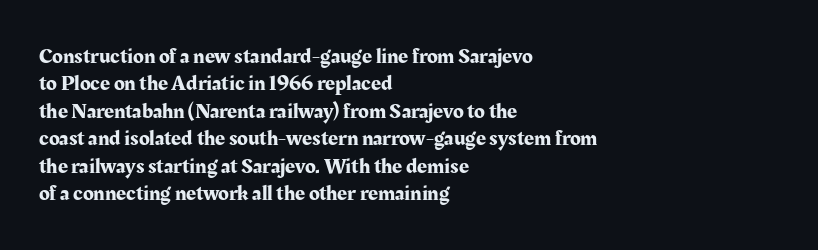
{"italic": "no", "underline": "no", "align": "left", "line_spacing": "normal", "line_spacing_ratio": 1.25, "letter_spacing": "normal", "letter_spacing_em": 0.0, "glyph_px": 22}
